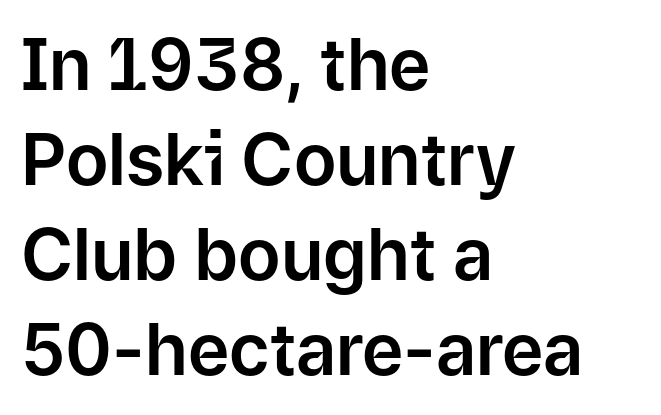
The type is set solid horizontally, with unmodified tracking. Honestly, there is no underline to notice here at all. Summary of vertical rhythm: regular, with standard interline spacing. Think of a printed novel: that variable character pitch is what you see here.
